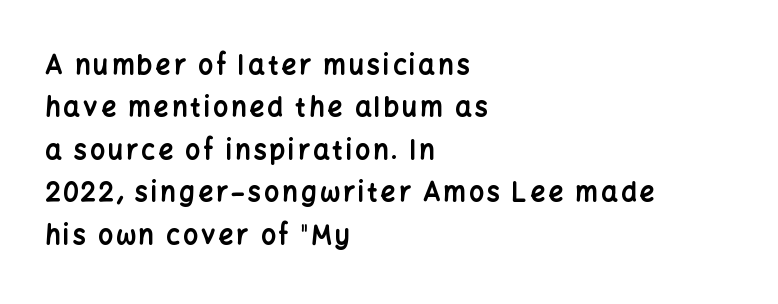
The image shows 26 px bold type, upright; set left-aligned, normal line spacing (1.63x), not underlined.
